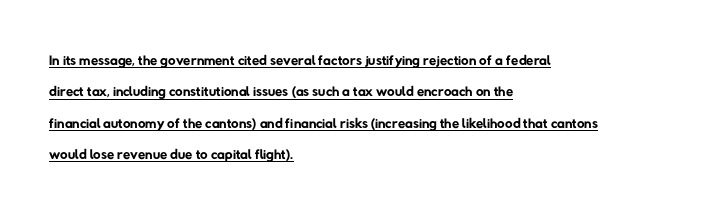
Q: Is the text bold? A: No.
Q: Is the text underlined? A: Yes.
Q: How is the paragraph aligned? A: Left-aligned.
Q: Is the spacing between letters normal or unusually wide? A: Normal.
Q: Is the spacing between lines tight, normal or loose? A: Normal.
